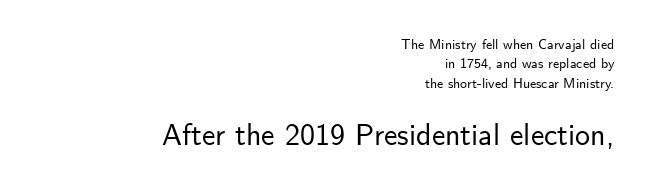
Bare-footed words on every line. The face used here is rendered with its standard letterfit. Do the letters lean? They stand straight. A typesetter would label this face a sans. If you measured baseline to baseline, you'd find a middling distance.
